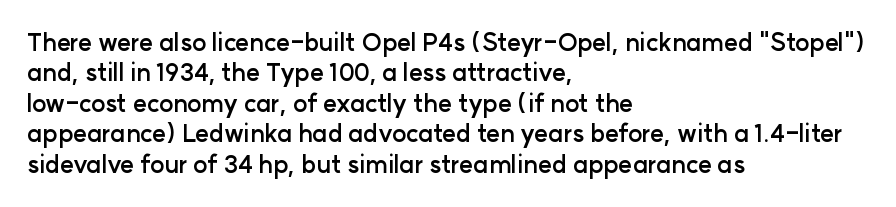
The glyphs are unaccompanied by any horizontal stroke below them. The leading is moderate, giving the passage an even texture. Left-aligned paragraph, ragged on the right. A full-strength bold gives these letters their thick strokes. This sample uses an upright cut, with every glyph sitting square on the baseline.
